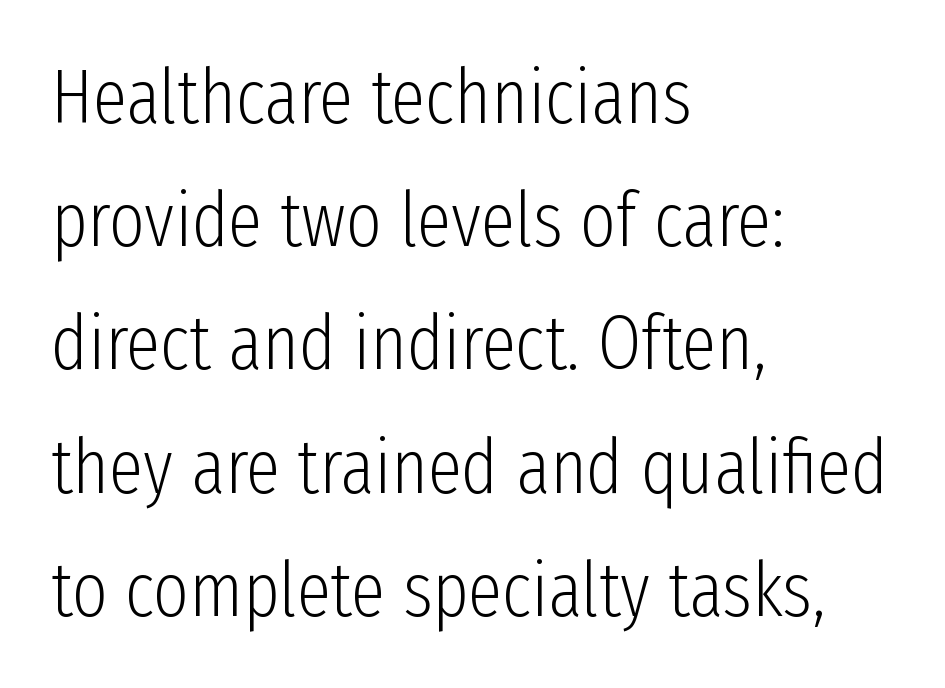
It's the straight-up-and-down kind of type. On a weight scale, this lands at 450 or below. What kind of face is this? One without serifs — a sans. The lines sit at an ordinary, default distance from one another. How are the letters spaced? Ordinarily, with no added tracking. The strip under each line holds only bare page.
